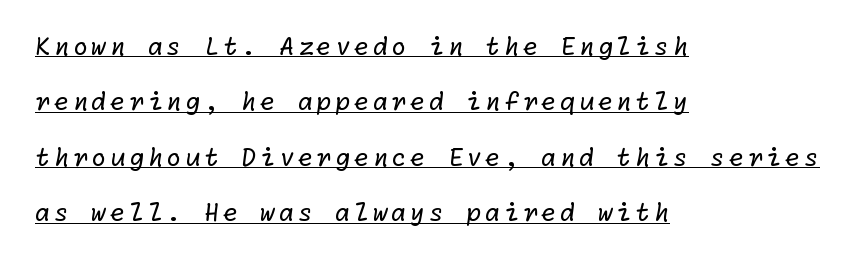
The image shows 25 px text type; set left-aligned, loose line spacing (2.22x), underlined.
